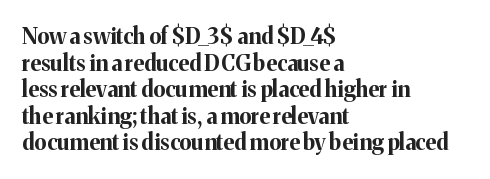
Q: Is the text bold? A: Yes.
Q: Is the text italic (slanted)? A: No, it is upright.
Q: Is the text underlined? A: No.
Q: How is the paragraph aligned? A: Left-aligned.
Q: Is the spacing between letters normal or unusually wide? A: Normal.
